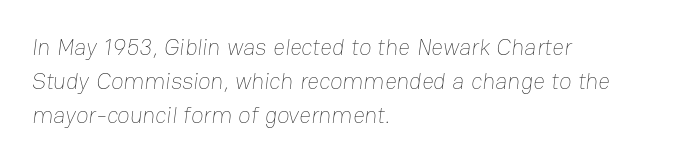
The image shows 23 px text type; set left-aligned, normal line spacing (1.48x), normal letter spacing, not underlined.
